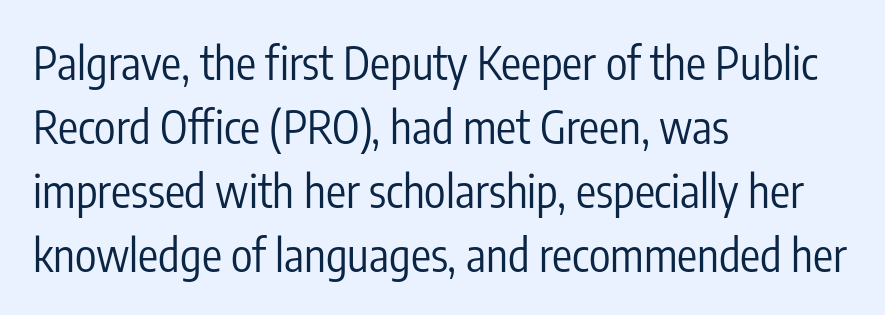
Character widths vary here, with narrow letters taking less room than wide ones. No heavy texture on the line: the type isn't bold. When letters stand straight like this, we call the style roman or upright. No word sits above an underline. The font family rendered here belongs to the sans-serif group. Glyph-to-glyph distance matches everyday printed text.
